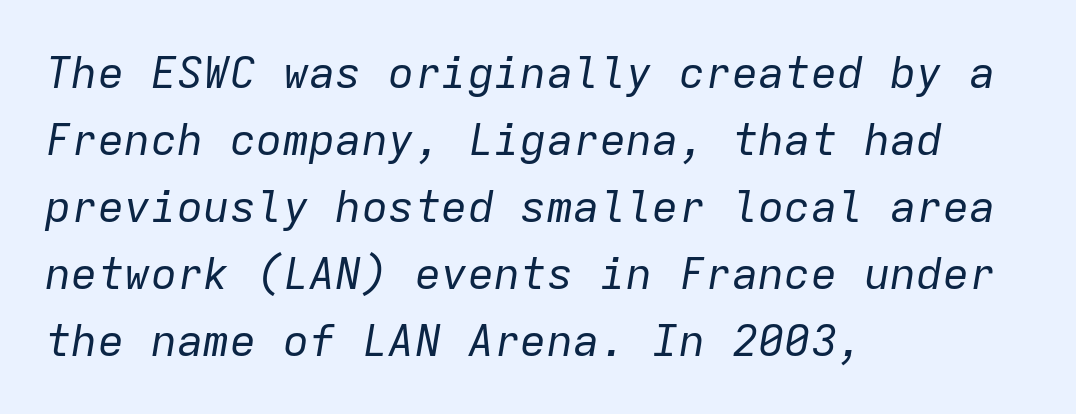
The image shows 44 px regular-weight type, italic (leaning right), monospaced; set left-aligned, normal line spacing (1.52x), normal letter spacing, not underlined; low stroke contrast and a medium x-height.
